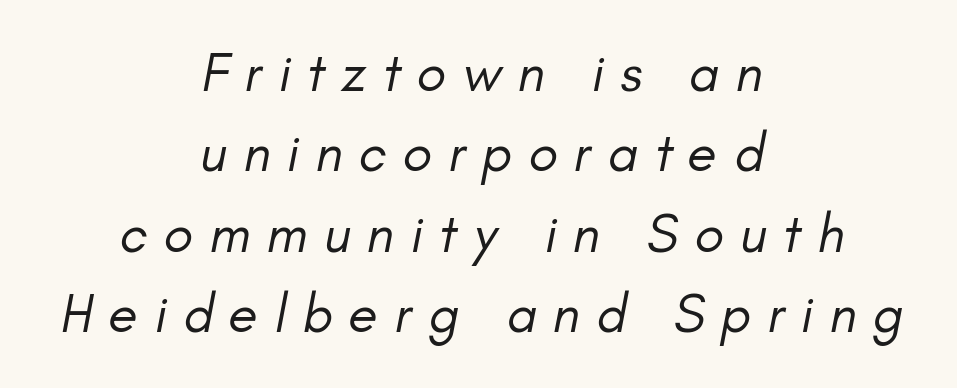
The image shows 54 px regular-weight type, italic (leaning right); set centered, normal line spacing (1.49x), unusually wide letter spacing (+0.3 em), not underlined; low stroke contrast and a small x-height.
